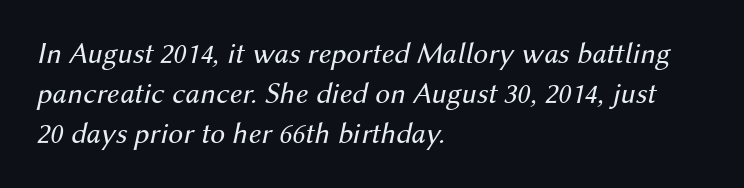
Proportional: the letters do not fall into vertical columns. In terms of letterspacing, this is plain default setting. These lines sit exactly where default settings would place them. The text block is weighted toward the left margin, trailing off unevenly rightward. Style check: oblique. Any mark beneath the type? The region is blank.
